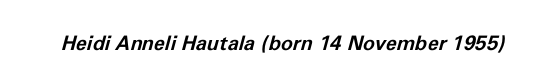
The image shows 20 px bold type, italic (leaning right); set normal letter spacing, not underlined.
